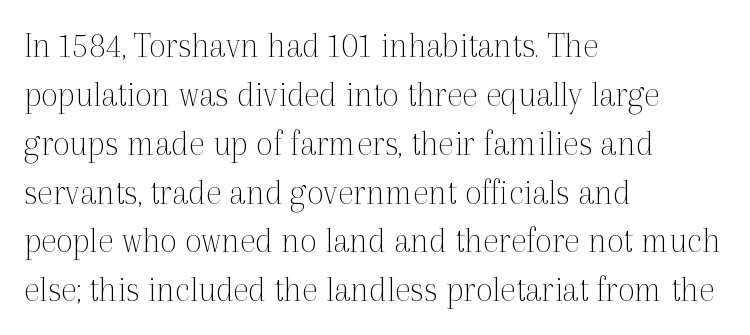
{"serif": "yes", "italic": "no", "bold": "no", "weight": "thin", "width": "normal", "x_height": "medium", "monospaced": "no", "underline": "no", "align": "left", "line_spacing": "normal", "line_spacing_ratio": 1.32, "letter_spacing": "normal", "letter_spacing_em": 0.0, "glyph_px": 37}
